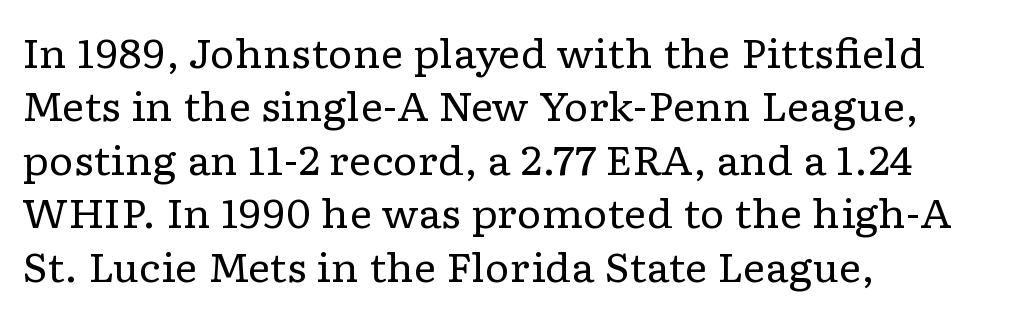
Q: Is the text bold? A: No.
Q: Is the text italic (slanted)? A: No, it is upright.
Q: Is the typeface a serif or a sans-serif typeface? A: Serif.
Q: Is the text underlined? A: No.
Q: How is the paragraph aligned? A: Left-aligned.
Q: Is the spacing between letters normal or unusually wide? A: Normal.
Q: Is the spacing between lines tight, normal or loose? A: Normal.
Q: Width (condensed, normal, or wide)? A: Wide.
Q: Stroke contrast? A: Low.
Q: x-height? A: Medium.
Q: Monospaced? A: No.
